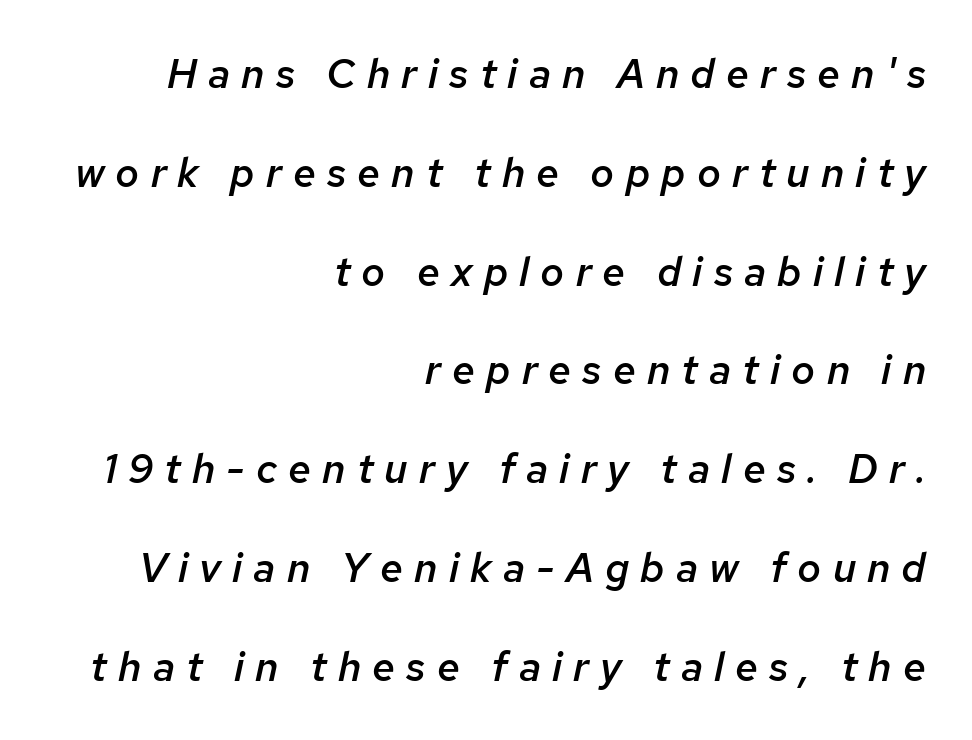
Which margin do the lines hug? The right one — the left edge is uneven. Has an underline been added? It has not. The text carries the slant typical of an italic or oblique font. Slightly chunky letters — semibold, I'd say, not full bold. The rendering uses natural spacing where letterforms have individual widths. Here the glyphs are tracked loosely, breaking word shapes into spaced letters.
